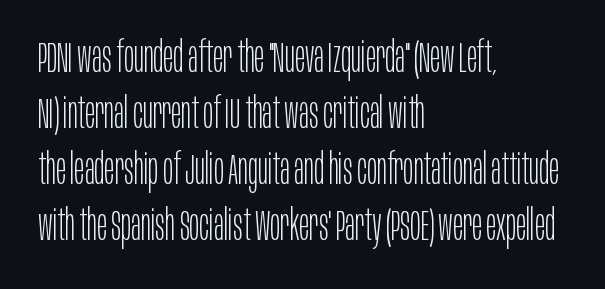
A typesetter would mark this as roman, not italic. Baseline-to-baseline distance is the conventional proportion of letter height. A typesetter would label this face a sans. The string is rendered with underlining switched off. These lines are rendered in a variable-pitch font. Reading down the block, your eye returns to a fixed left position each line.
